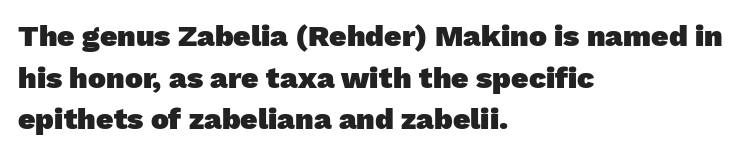
The image shows 30 px heavy sans-serif type; set left-aligned, normal line spacing (1.39x), normal letter spacing, not underlined; low stroke contrast and a medium x-height.
